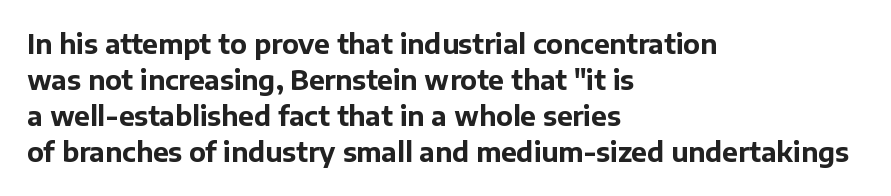
Clear beneath every line of the passage. The typography opts for an upright posture over an oblique one. Evenly set lines give the paragraph a standard silhouette. Standard letterfit; no display-style spreading of the glyphs. The compositor pushed each line to the left boundary.
